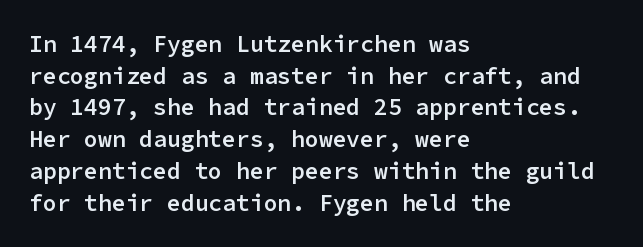
How would I describe the line gaps? Plain and ordinary. A fair bit of extra ink — the face is semibold, not bold. Check the space under the baseline: it is left empty. Style check: upright.
